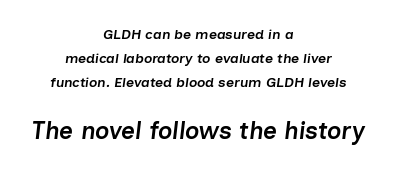
The image shows 24 px text type, italic (leaning right); set centered, line spacing 1.72x, normal letter spacing, not underlined; the second (bottom) block is 1.71x larger.
